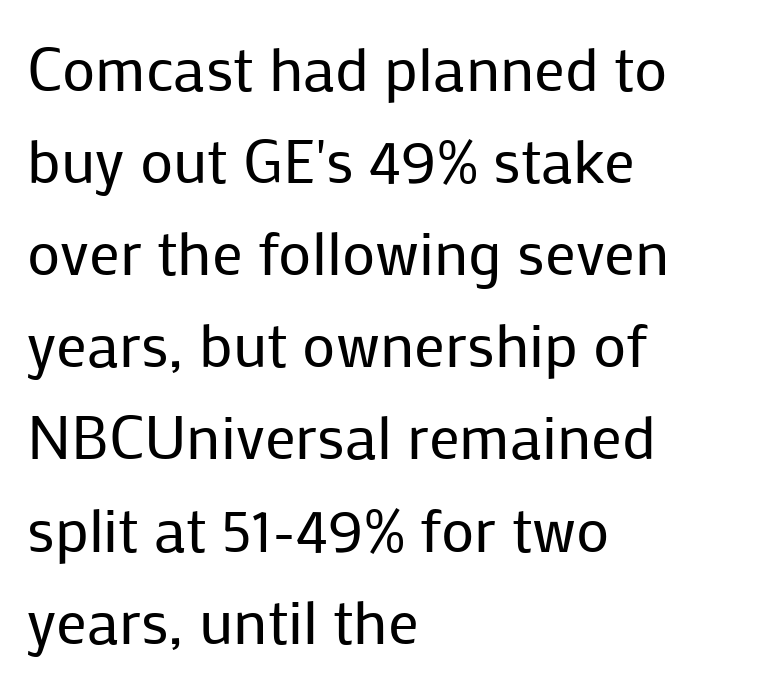
Q: Is the text bold? A: No.
Q: Is the text italic (slanted)? A: No, it is upright.
Q: Is the typeface a serif or a sans-serif typeface? A: Sans-serif.
Q: Is the text underlined? A: No.
Q: How is the paragraph aligned? A: Left-aligned.
Q: Is the spacing between letters normal or unusually wide? A: Normal.
Q: Is the spacing between lines tight, normal or loose? A: Normal.
Q: Width (condensed, normal, or wide)? A: Normal.
Q: Stroke contrast? A: Low.
Q: x-height? A: Medium.
Q: Monospaced? A: No.
